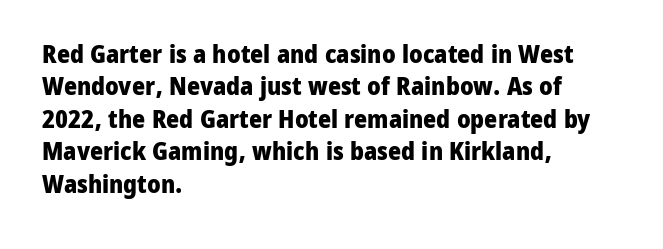
{"italic": "no", "bold": "yes", "underline": "no", "align": "left", "line_spacing": "normal", "line_spacing_ratio": 1.3, "letter_spacing": "normal", "letter_spacing_em": 0.0, "glyph_px": 25}
